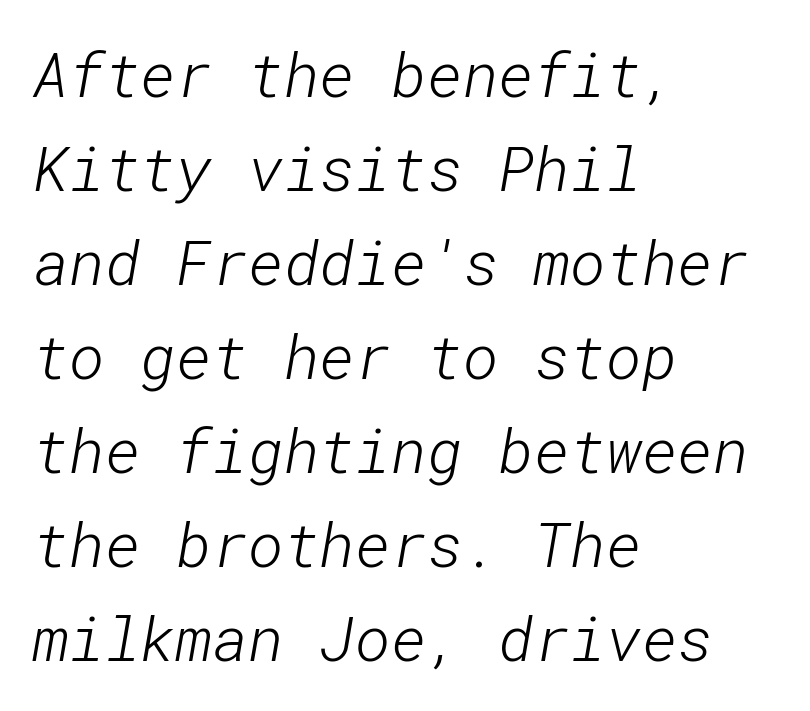
The image shows 61 px light sans-serif type; set left-aligned, normal line spacing (1.54x), normal letter spacing, not underlined; low stroke contrast and a medium x-height.
